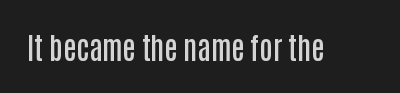
The image shows 29 px semibold, condensed sans-serif type, upright; set normal letter spacing, not underlined; low stroke contrast and a large x-height.
